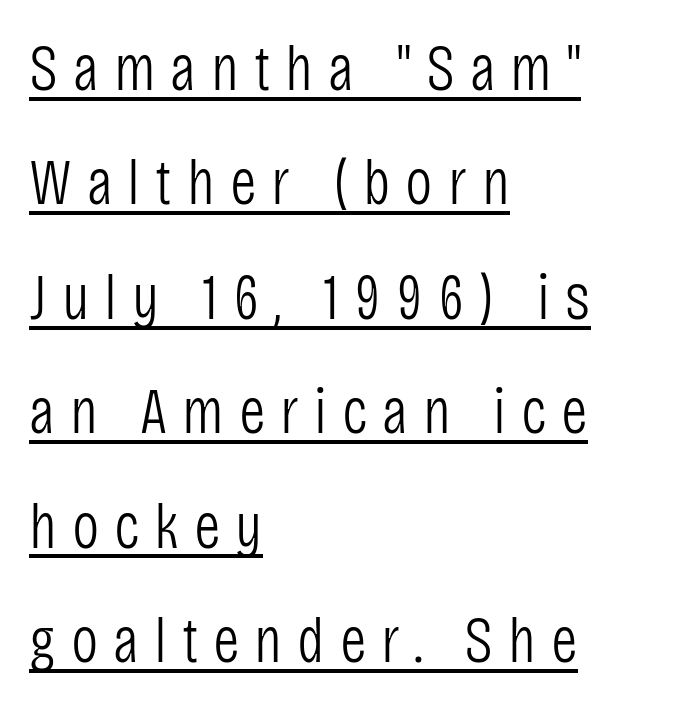
Descenders here cross a horizontal rule under the line. I'd call this a sans setting — the letters go barefoot. The specimen reads as upright at a glance. No heavy texture on the line: the type isn't bold. Spacing verdict: proportional, widths tailored to each character.
